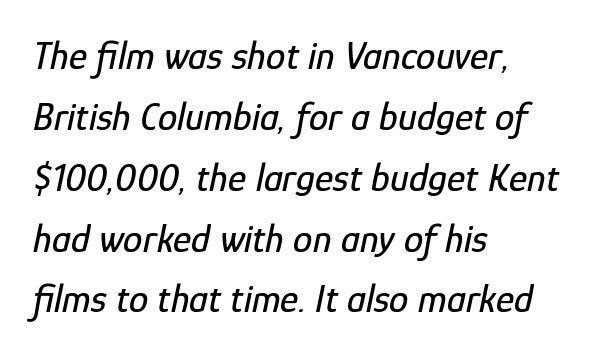
The image shows 39 px condensed type, italic (leaning right); set left-aligned, normal line spacing (1.56x), normal letter spacing, not underlined; low stroke contrast and a medium x-height.
